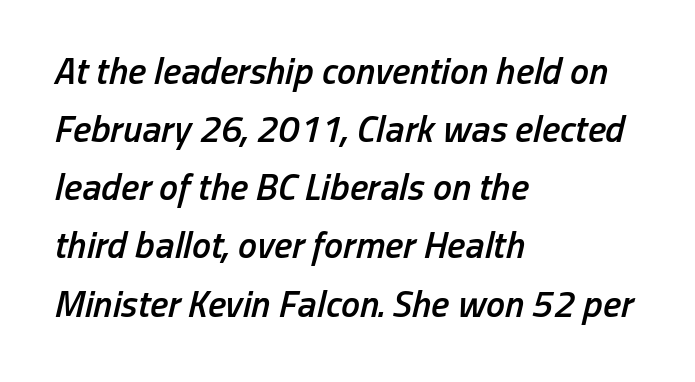
{"italic": "yes", "lean": "right", "slant_degrees": 13, "bold": "semi", "weight": "semibold", "width": "condensed", "stroke_contrast": "low", "x_height": "medium", "monospaced": "no", "underline": "no", "align": "left", "line_spacing": "normal", "line_spacing_ratio": 1.53, "letter_spacing": "normal", "letter_spacing_em": 0.0, "glyph_px": 38}
